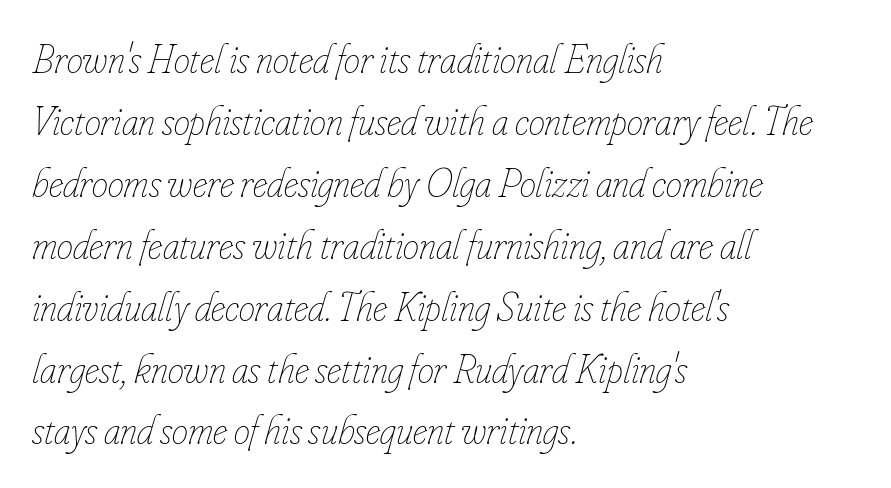
In terms of posture, this sample is oblique. Tracking here is standard; glyphs follow each other at the usual distance. Reading down the column, the eye jumps a familiar distance to each next line. Here the designer chose a conventional face with non-uniform glyph widths.
